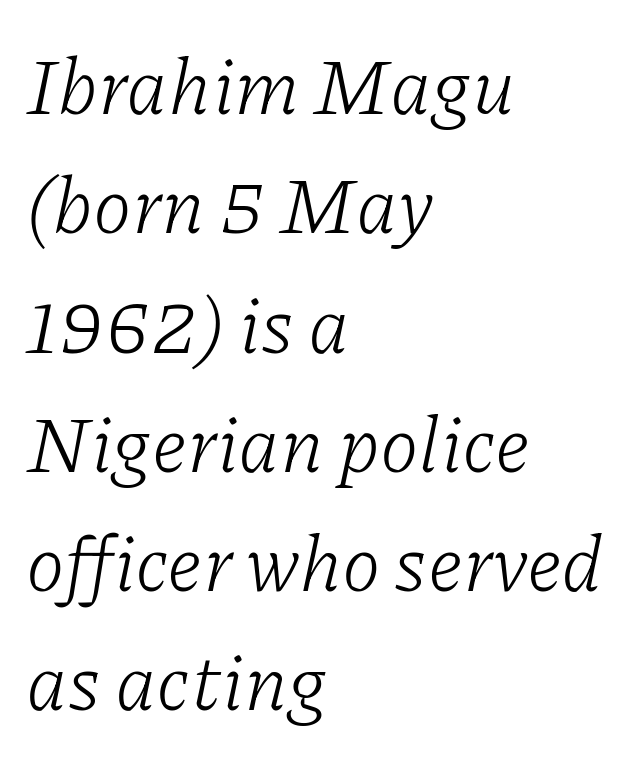
Is the type heavy? It reads as light-to-regular instead. These lines stack with their left ends in a neat column. The glyphs in this specimen are seriffed. How are the letters spaced? Ordinarily, with no added tracking.
